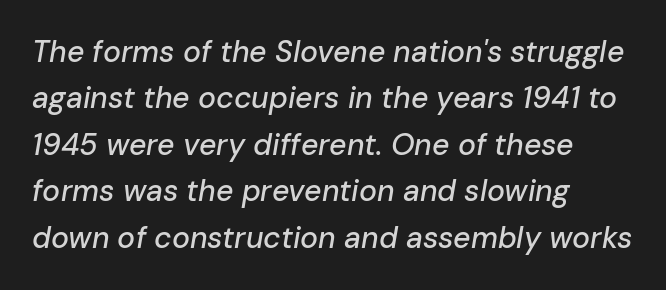
{"italic": "yes", "lean": "right", "slant_degrees": 10, "width": "normal", "stroke_contrast": "low", "x_height": "medium", "monospaced": "no", "underline": "no", "align": "left", "line_spacing": "normal", "line_spacing_ratio": 1.55, "letter_spacing": "normal", "letter_spacing_em": 0.0, "glyph_px": 30}
